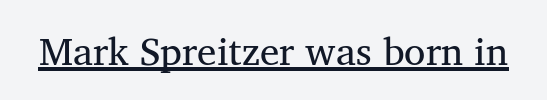
{"serif": "yes", "bold": "no", "weight": "regular", "width": "normal", "stroke_contrast": "medium", "x_height": "medium", "monospaced": "no", "underline": "yes", "letter_spacing": "normal", "letter_spacing_em": 0.0, "glyph_px": 39}
